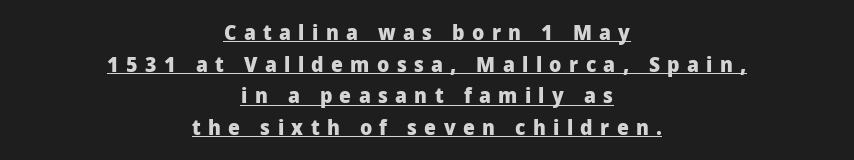
The image shows 21 px bold type, upright; set centered, normal line spacing (1.51x), unusually wide letter spacing (+0.35 em), underlined.
